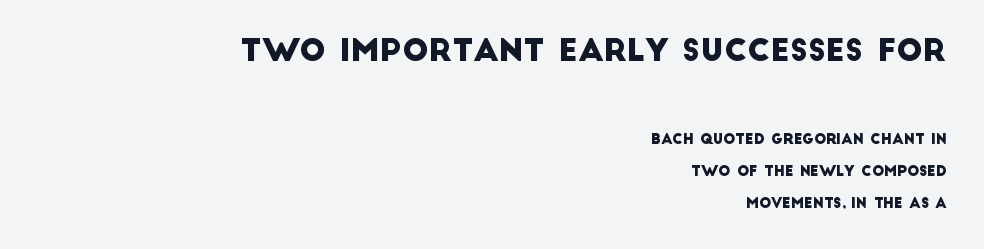
Q: Is the typeface a serif or a sans-serif typeface? A: Sans-serif.
Q: Is the text underlined? A: No.
Q: How is the paragraph aligned? A: Right-aligned.
Q: Is the spacing between letters normal or unusually wide? A: Normal.
Q: Is the spacing between lines tight, normal or loose? A: Loose.
Q: Which block of text is set in a larger size, the first (top) or the second (bottom)? A: The first (top) one.
Q: Width (condensed, normal, or wide)? A: Normal.
Q: Stroke contrast? A: Low.
Q: x-height? A: Large.
Q: Monospaced? A: No.
